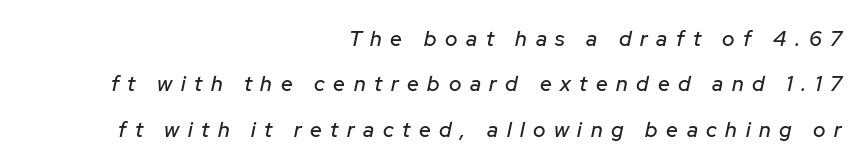
{"italic": "yes", "lean": "right", "slant_degrees": 12, "underline": "no", "align": "right", "line_spacing": "loose", "line_spacing_ratio": 2.16, "letter_spacing": "wide", "letter_spacing_em": 0.41, "glyph_px": 21}
